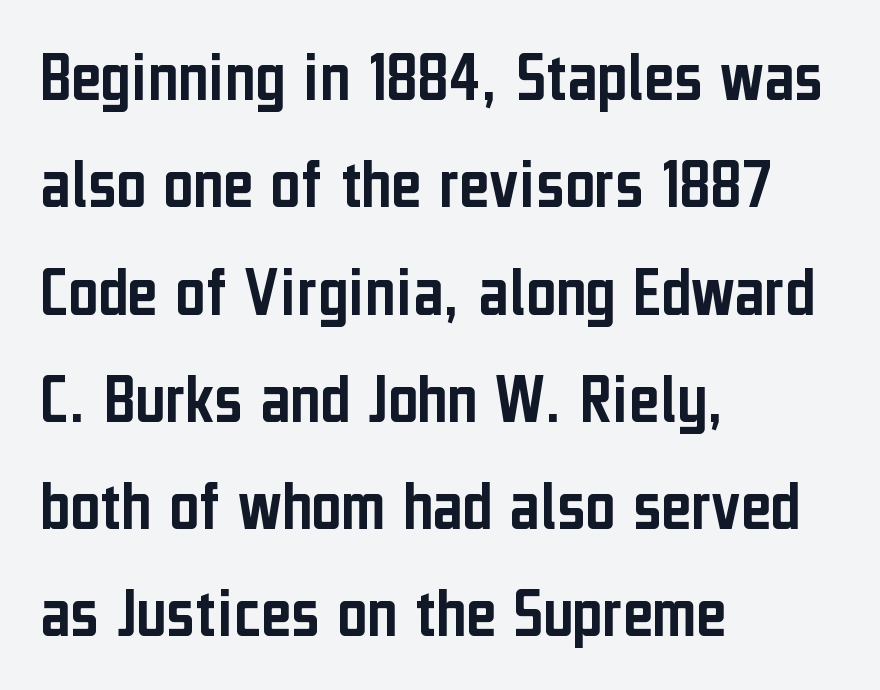
{"serif": "no", "italic": "no", "width": "condensed", "stroke_contrast": "low", "x_height": "medium", "monospaced": "no", "underline": "no", "align": "left", "line_spacing": "normal", "line_spacing_ratio": 1.49, "letter_spacing": "normal", "letter_spacing_em": 0.0, "glyph_px": 72}
